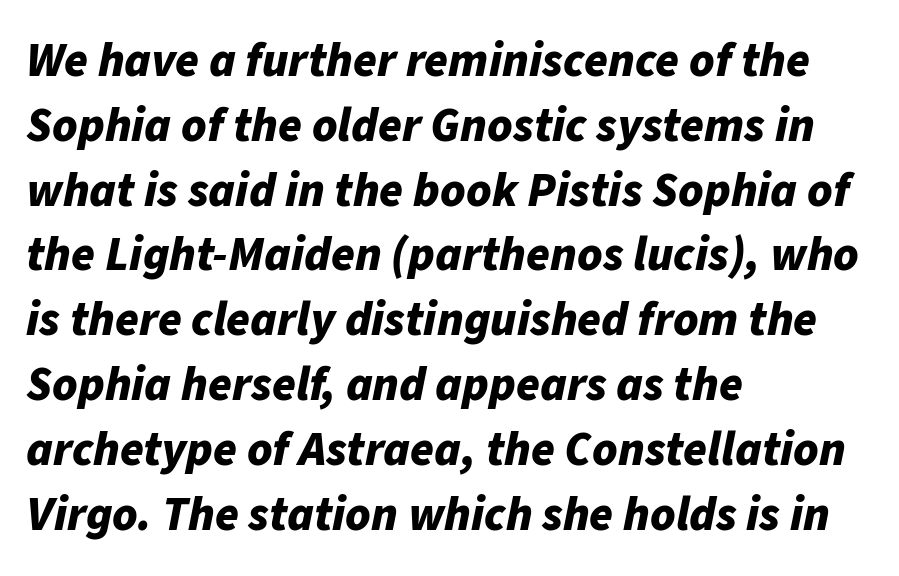
The image shows 48 px bold type, italic (leaning right); set left-aligned, normal line spacing (1.35x), normal letter spacing, not underlined; low stroke contrast and a medium x-height.
